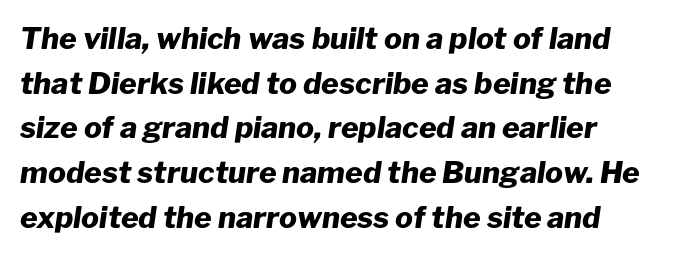
{"italic": "yes", "lean": "right", "slant_degrees": 8, "bold": "yes", "weight": "heavy", "width": "normal", "stroke_contrast": "low", "x_height": "medium", "monospaced": "no", "underline": "no", "line_spacing": "normal", "line_spacing_ratio": 1.49, "letter_spacing": "normal", "letter_spacing_em": 0.0, "glyph_px": 30}
